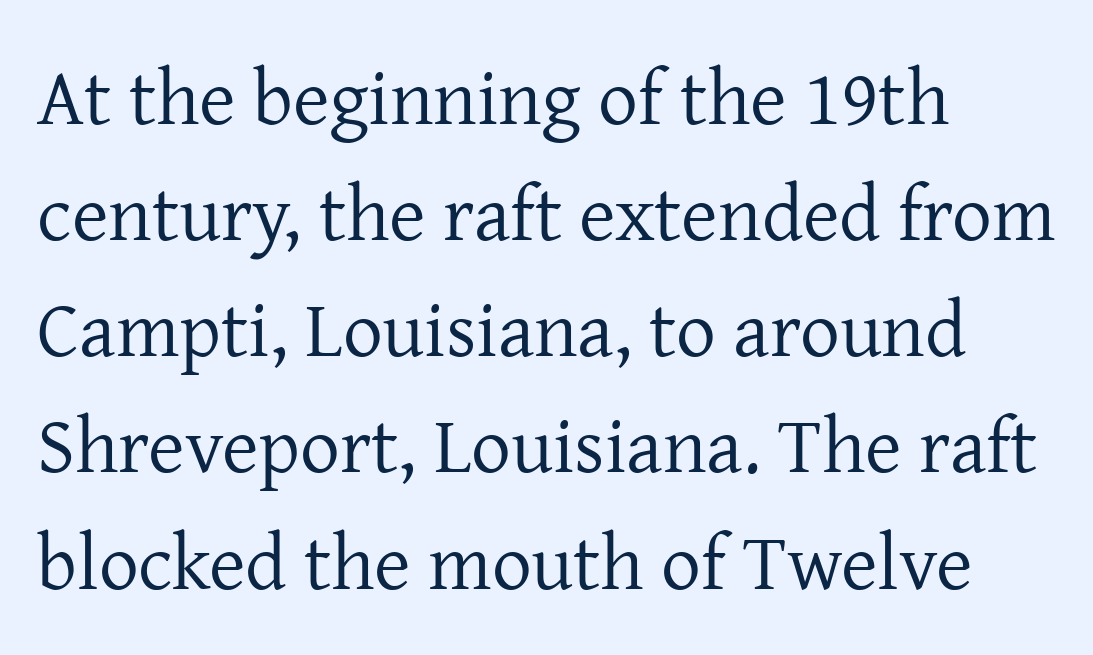
Ascenders rise straight up at ninety degrees. The line texture is even and compact thanks to regular tracking. Character widths vary here, with narrow letters taking less room than wide ones. Rows of type keep a routine distance in the vertical direction. A quiet, ordinary-to-light weight characterises the typeface. Short and long lines alike share a common starting point at left.
